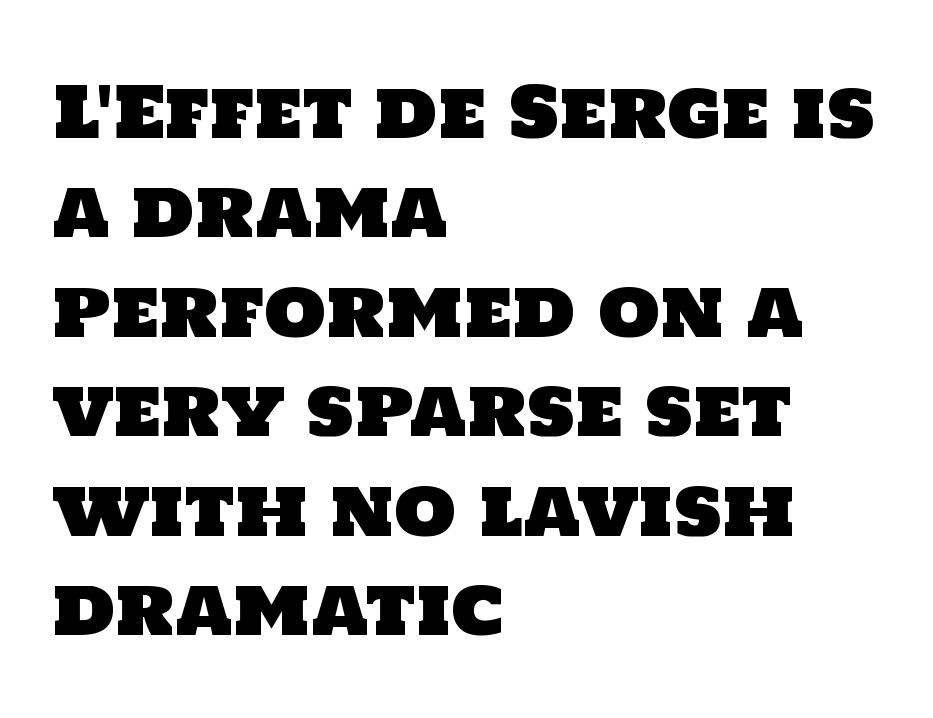
The rendering uses natural spacing where letterforms have individual widths. The type family on display is of the sans-serif kind. The rows are spaced the way most documents space them. A typesetter would call this zero additional tracking. The string is rendered with underlining switched off. Teacher's note: observe the even left margin — that is flush-left alignment.
